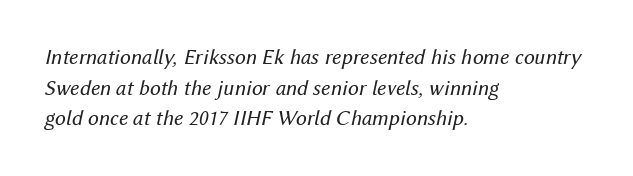
{"italic": "yes", "lean": "right", "slant_degrees": 12, "bold": "no", "underline": "no", "align": "left", "line_spacing": "normal", "line_spacing_ratio": 1.39, "letter_spacing": "normal", "letter_spacing_em": 0.0, "glyph_px": 22}
